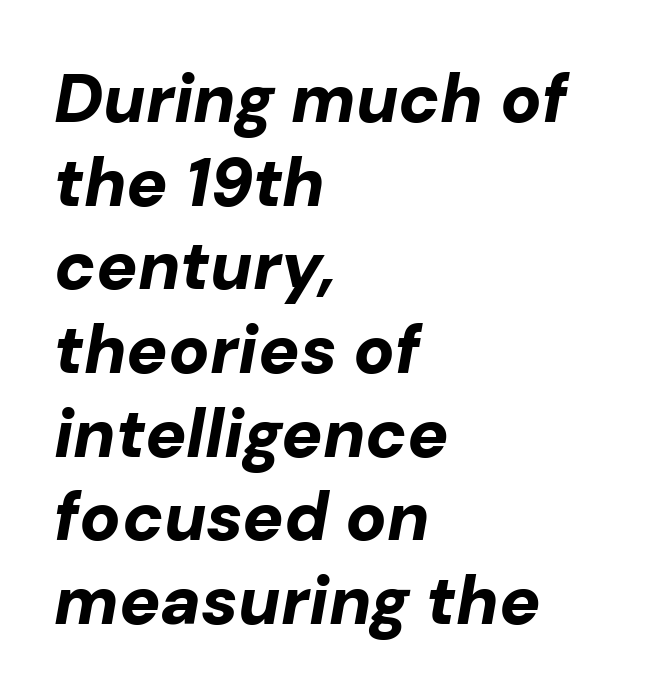
The image shows 68 px bold type, italic (leaning right); set left-aligned, line spacing 1.23x, normal letter spacing, not underlined; low stroke contrast and a medium x-height.
